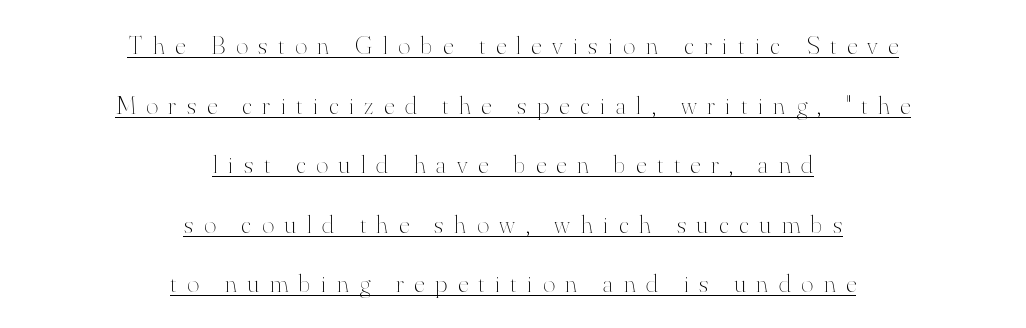
The passage shown is underscored from start to finish. You could only call the tracking loose — the letters float apart. Notice the wide empty band between every row — that's loose leading. The letters look calm and open, with moderate or lighter stems. The axis of the letterforms is exactly vertical.
